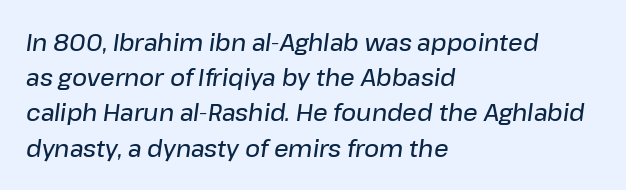
The tracking reads as untouched default to a designer's eye. Leading: standard. Stroke thickness is moderately raised; the sample reads as semibold. These lines are set flush left with a ragged right edge. Observe the lean: these are italic letterforms.
